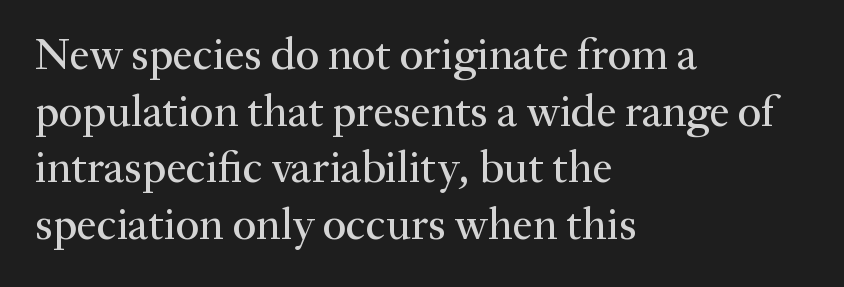
The image shows 45 px serif type, upright; set left-aligned, normal line spacing (1.26x), normal letter spacing, not underlined; medium stroke contrast and a small x-height.
